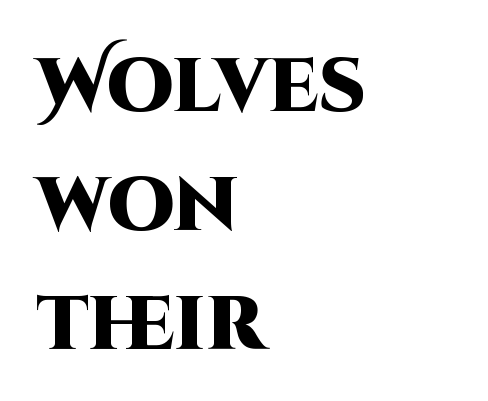
The image shows 75 px heavy sans-serif type, upright; set left-aligned, normal line spacing (1.59x), normal letter spacing, not underlined; high stroke contrast and a large x-height.
